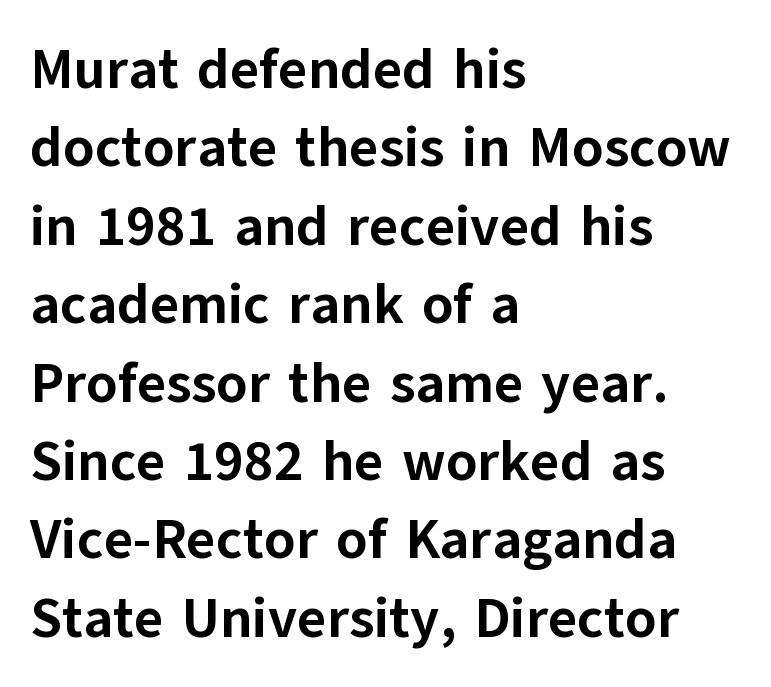
{"serif": "no", "italic": "no", "bold": "yes", "weight": "bold", "width": "normal", "stroke_contrast": "low", "x_height": "medium", "monospaced": "no", "underline": "no", "align": "left", "line_spacing": "normal", "line_spacing_ratio": 1.4, "letter_spacing": "normal", "letter_spacing_em": 0.0, "glyph_px": 56}
